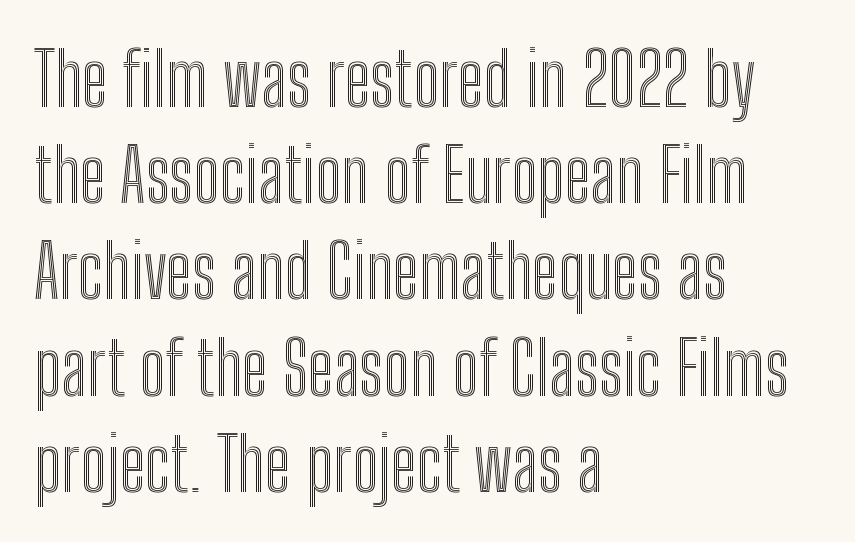
Unlike italic type, these characters show no tilt at all. Baseline-to-baseline distance is the conventional proportion of letter height. Is this a fixed-width face? No — the glyphs have proportional, varying widths. Alignment: flush left. The letters sit at their default tracking, neither squeezed nor spread.
